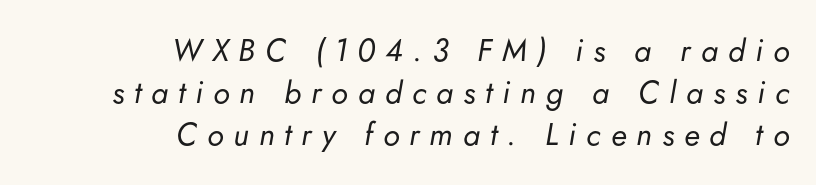
Varying glyph widths throughout — classic text-font behaviour. Heaviness? Minimal to ordinary, like unemphasized prose. Looking at the ascenders, they clearly lean. All the whitespace from short lines collects on the left. Interline gaps are of average width in this sample. A clean baseline with only descenders dipping below it.
